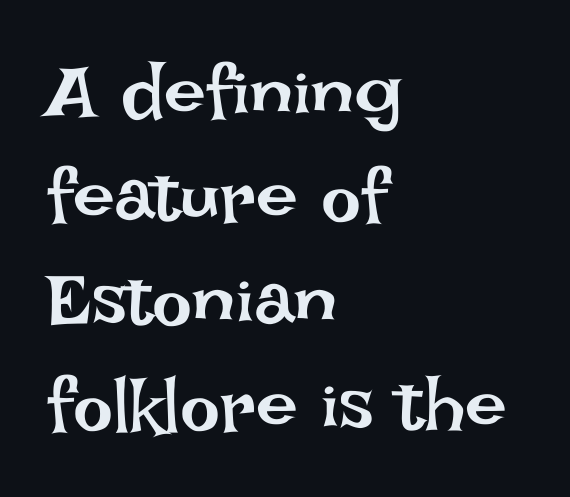
Caption: face not bold, strokes unweighted. Regarding leading, the lines here are spaced in the standard way. One-word summary of the alignment: left. Check the space under the baseline: it is left empty. The passage shown is typed in a proportional face where columns would drift.
